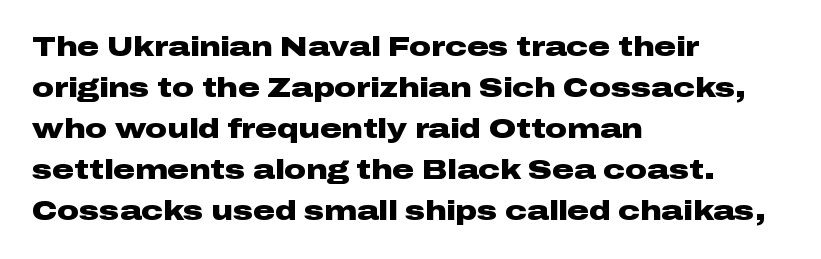
Q: Is the text bold? A: Yes.
Q: Is the text italic (slanted)? A: No, it is upright.
Q: Is the text underlined? A: No.
Q: How is the paragraph aligned? A: Left-aligned.
Q: Is the spacing between letters normal or unusually wide? A: Normal.
Q: Is the spacing between lines tight, normal or loose? A: Normal.
